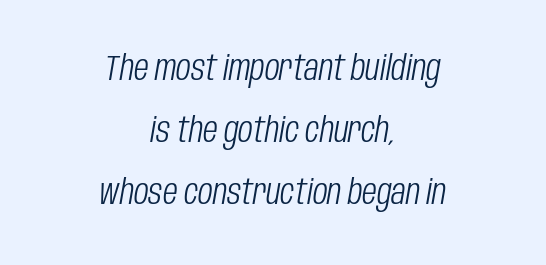
{"italic": "yes", "lean": "right", "slant_degrees": 10, "bold": "no", "weight": "light", "width": "condensed", "stroke_contrast": "low", "x_height": "large", "monospaced": "no", "underline": "no", "align": "center", "line_spacing_ratio": 1.82, "letter_spacing": "normal", "letter_spacing_em": 0.0, "glyph_px": 34}
